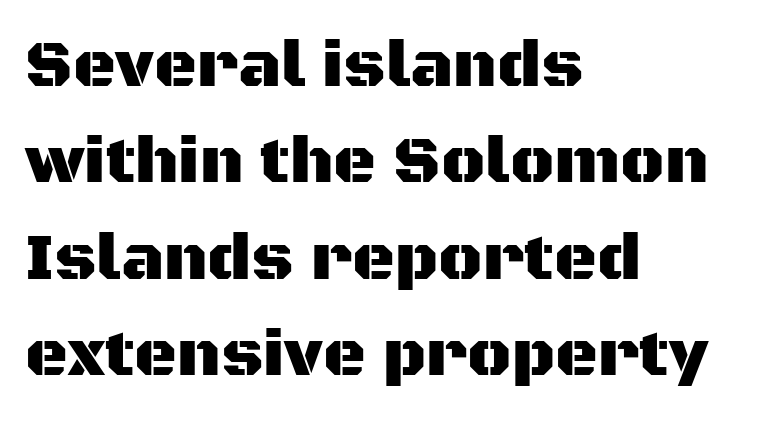
Q: Is the text italic (slanted)? A: No, it is upright.
Q: Is the typeface a serif or a sans-serif typeface? A: Sans-serif.
Q: Is the text underlined? A: No.
Q: How is the paragraph aligned? A: Left-aligned.
Q: Is the spacing between letters normal or unusually wide? A: Normal.
Q: Is the spacing between lines tight, normal or loose? A: Normal.
Q: Width (condensed, normal, or wide)? A: Normal.
Q: Stroke contrast? A: Medium.
Q: x-height? A: Large.
Q: Monospaced? A: No.
